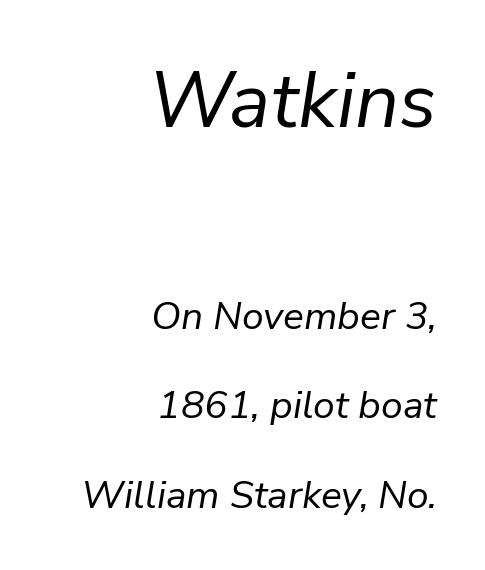
The image shows 78 px regular-weight type, italic (leaning right); set right-aligned, loose line spacing (2.29x), normal letter spacing, not underlined; the first (top) block is 2.0x larger; low stroke contrast and a medium x-height.
